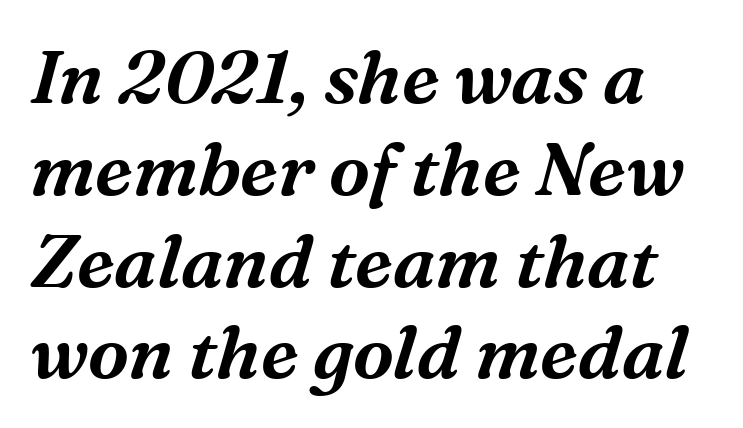
The image shows 74 px serif type, italic (leaning right); set line spacing 1.24x, normal letter spacing, not underlined; medium stroke contrast and a medium x-height.
